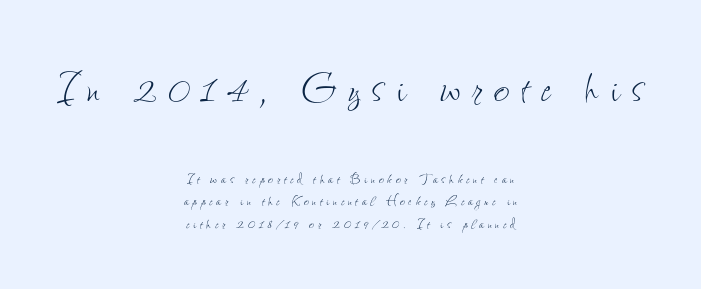
Think of a printed novel: that variable character pitch is what you see here. Bold? No — there's no thickening of the strokes. Normally led — the rows are evenly, conventionally spaced. Compared with typical body copy, the letter spacing here is much looser.
